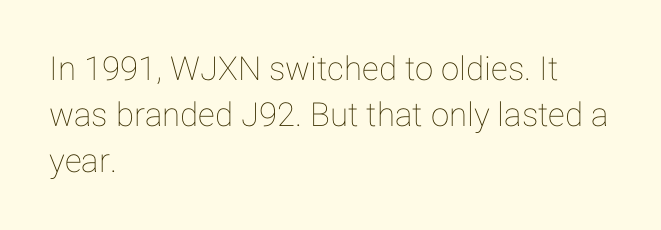
The image shows 33 px text type, upright; set left-aligned, normal line spacing (1.39x), normal letter spacing, not underlined; low stroke contrast and a medium x-height.
